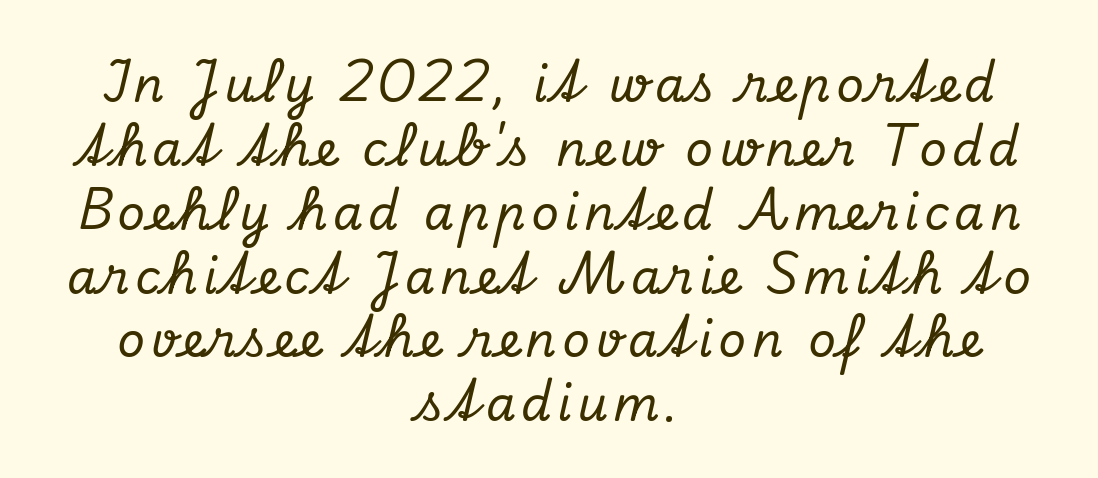
The image shows 48 px serif type, italic (leaning right); set centered, normal line spacing (1.33x), not underlined; low stroke contrast and a small x-height.
